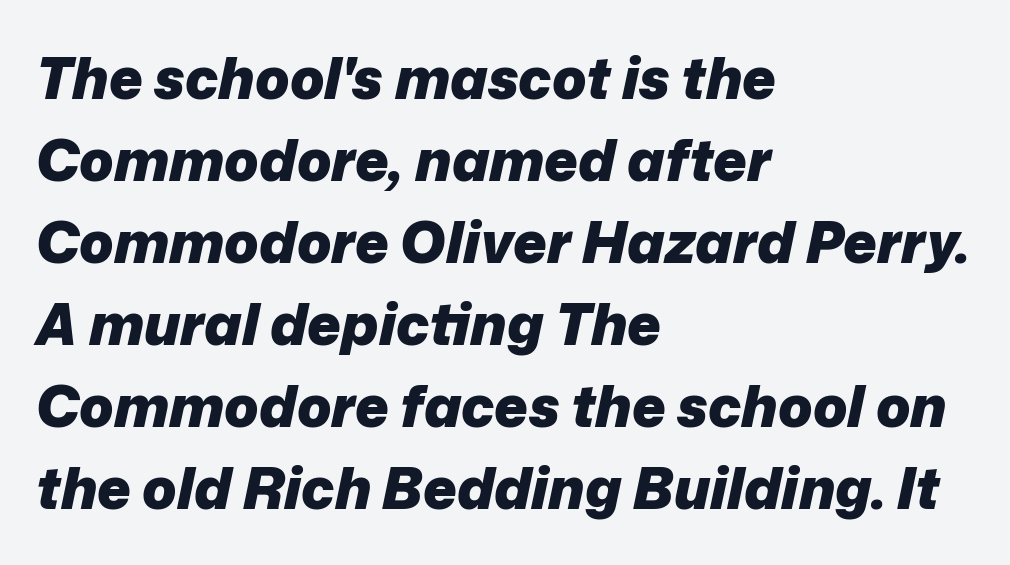
The image shows 57 px heavy type, italic (leaning right); set left-aligned, normal line spacing (1.44x), normal letter spacing, not underlined; low stroke contrast and a medium x-height.
